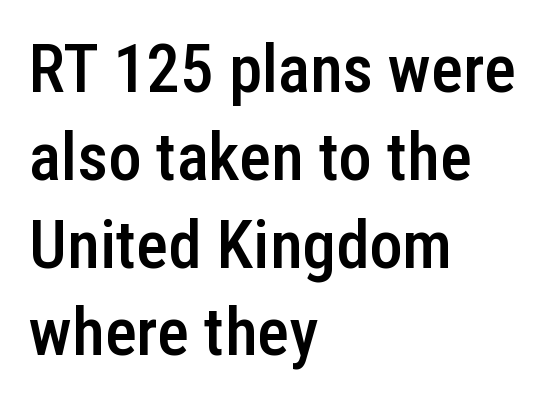
{"serif": "no", "italic": "no", "bold": "semi", "weight": "semibold", "width": "condensed", "stroke_contrast": "low", "x_height": "medium", "monospaced": "no", "underline": "no", "align": "left", "line_spacing": "normal", "line_spacing_ratio": 1.31, "letter_spacing": "normal", "letter_spacing_em": 0.0, "glyph_px": 67}
